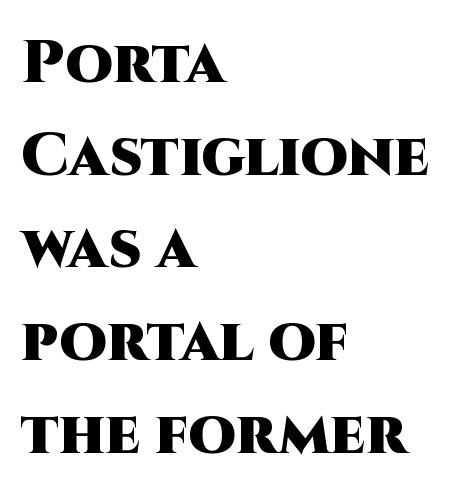
The image shows 61 px heavy sans-serif type, upright; set left-aligned, normal line spacing (1.52x), normal letter spacing, not underlined; high stroke contrast and a large x-height.
